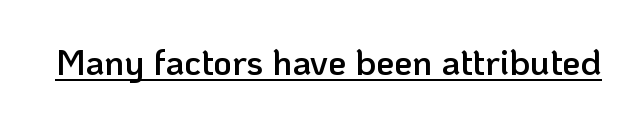
The image shows 36 px semibold sans-serif type, upright; set normal letter spacing, underlined; low stroke contrast and a medium x-height.
